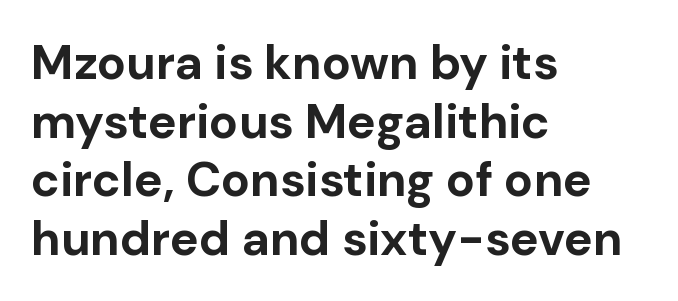
This is heavy type, rendered in bold. Character widths vary here, with narrow letters taking less room than wide ones. Serif or sans? Sans — the stroke terminals are bare. Unlike italic type, these characters show no tilt at all.
